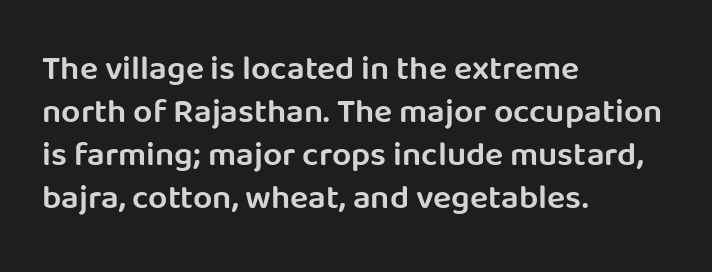
Q: Is the text bold? A: Semi-bold.
Q: Is the text italic (slanted)? A: No, it is upright.
Q: Is the typeface a serif or a sans-serif typeface? A: Sans-serif.
Q: Is the text underlined? A: No.
Q: How is the paragraph aligned? A: Left-aligned.
Q: Is the spacing between letters normal or unusually wide? A: Normal.
Q: Is the spacing between lines tight, normal or loose? A: Normal.
Q: Width (condensed, normal, or wide)? A: Normal.
Q: Stroke contrast? A: Low.
Q: x-height? A: Large.
Q: Monospaced? A: No.
